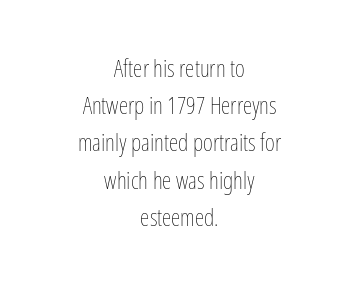
The space between consecutive lines is moderate. Ascenders rise straight up at ninety degrees. In terms of letterspacing, this is plain default setting. Honestly, there is no underline to notice here at all. If you folded the block vertically in half, each line would mirror itself in length. A quiet, ordinary-to-light weight characterises the typeface.
